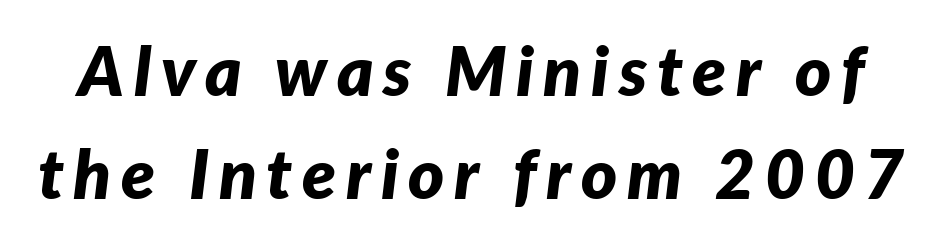
Q: Is the text bold? A: Yes.
Q: Is the text italic (slanted)? A: Yes, it leans right by about 7 degrees.
Q: Is the text underlined? A: No.
Q: Is the spacing between lines tight, normal or loose? A: Normal.
Q: Width (condensed, normal, or wide)? A: Normal.
Q: Stroke contrast? A: Low.
Q: x-height? A: Medium.
Q: Monospaced? A: No.
